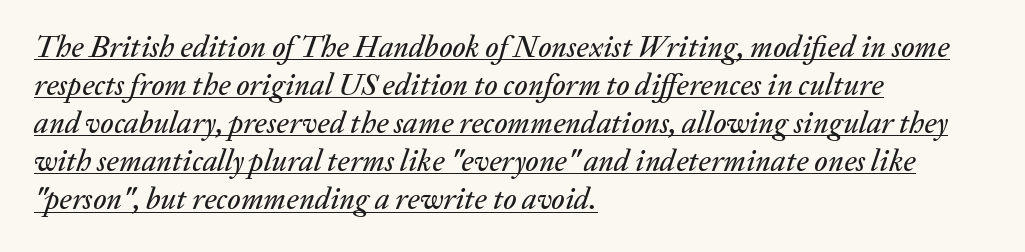
The image shows 30 px text type, italic (leaning right); set left-aligned, normal line spacing (1.27x), normal letter spacing, underlined; low stroke contrast and a medium x-height.
